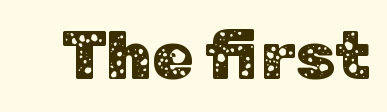
Each letter's strokes conclude bluntly, with no projecting serifs. Note the varied advance widths — an 'i' is clearly narrower than an 'm'. The rendering keeps characters at their native spacing. The space beneath each line is pristine and unruled.
